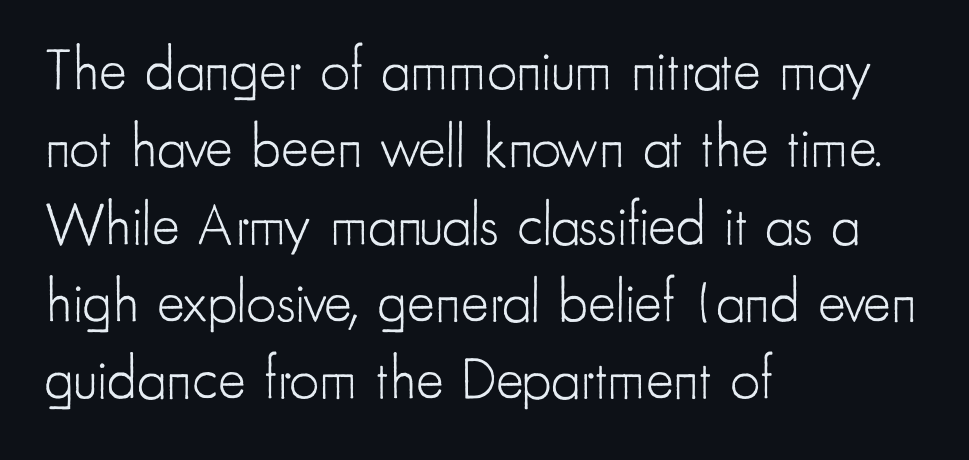
{"serif": "no", "italic": "no", "bold": "no", "weight": "light", "width": "condensed", "stroke_contrast": "low", "x_height": "small", "monospaced": "no", "underline": "no", "align": "left", "line_spacing": "normal", "line_spacing_ratio": 1.31, "letter_spacing": "normal", "letter_spacing_em": 0.0, "glyph_px": 59}
